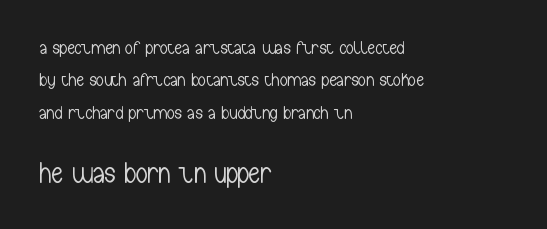
Q: Is the text bold? A: No.
Q: Is the text italic (slanted)? A: No, it is upright.
Q: Is the typeface a serif or a sans-serif typeface? A: Sans-serif.
Q: Is the text underlined? A: No.
Q: How is the paragraph aligned? A: Left-aligned.
Q: Is the spacing between letters normal or unusually wide? A: Normal.
Q: Which block of text is set in a larger size, the first (top) or the second (bottom)? A: The second (bottom) one.
Q: Width (condensed, normal, or wide)? A: Condensed.
Q: Stroke contrast? A: Low.
Q: x-height? A: Medium.
Q: Monospaced? A: No.
